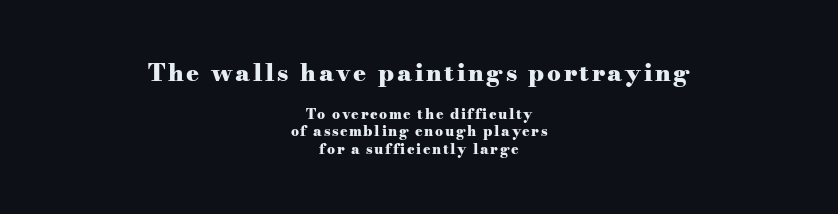
Q: Is the text bold? A: Yes.
Q: Is the text italic (slanted)? A: No, it is upright.
Q: Is the text underlined? A: No.
Q: How is the paragraph aligned? A: Centered.
Q: Which block of text is set in a larger size, the first (top) or the second (bottom)? A: The first (top) one.
